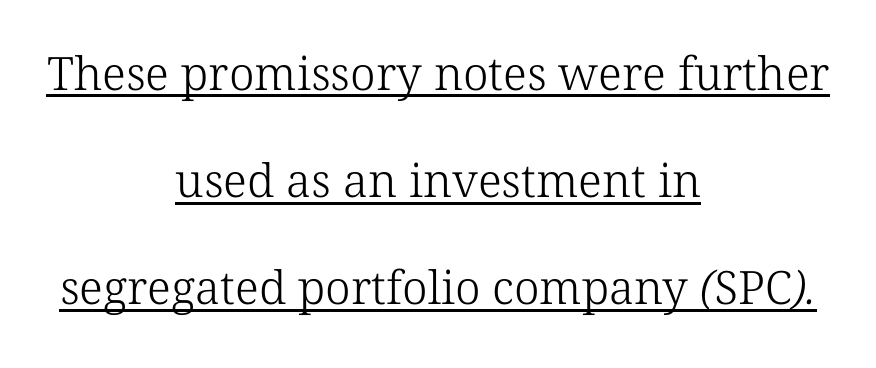
The paragraph has two soft edges and a firm central axis. Serif or sans? Serif — the stroke terminals have little feet. The passage shown stacks its lines with a broad gap. You could not count columns in this text — the font is proportionally spaced. On a weight scale, this lands at 450 or below.
